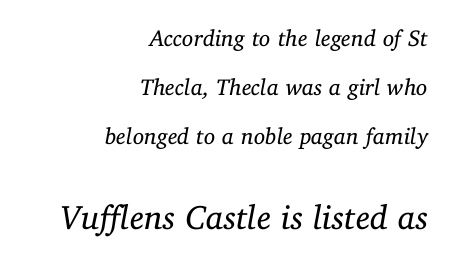
Alignment: flush right. Looking at the ascenders, they clearly lean. The type family on display is of the serif kind. Stem width sits at or under what a default text font uses.
